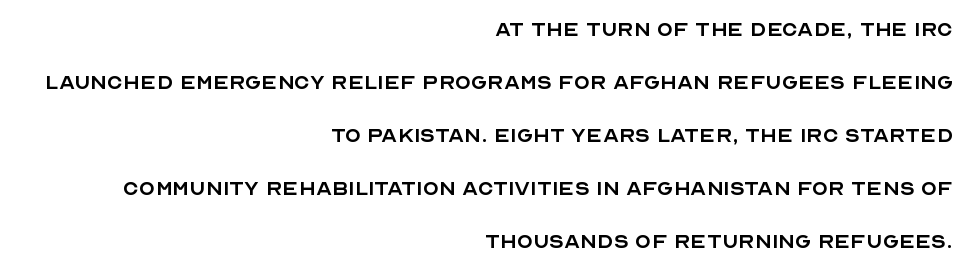
The image shows 26 px text type, upright; set right-aligned, loose line spacing (2.04x), normal letter spacing, not underlined.
